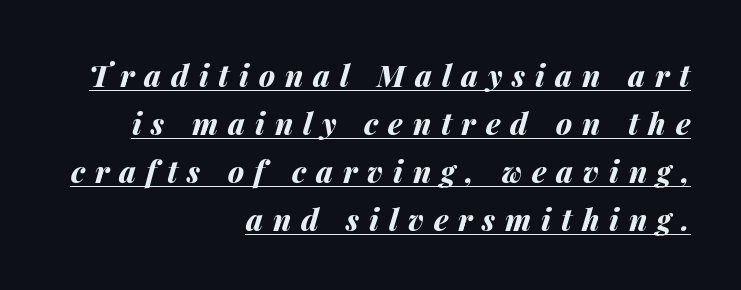
Q: Is the text bold? A: Yes.
Q: Is the text italic (slanted)? A: Yes, it leans right by about 14 degrees.
Q: Is the text underlined? A: Yes.
Q: How is the paragraph aligned? A: Right-aligned.
Q: Is the spacing between letters normal or unusually wide? A: Unusually wide.
Q: Is the spacing between lines tight, normal or loose? A: Normal.
Q: Width (condensed, normal, or wide)? A: Normal.
Q: Stroke contrast? A: Medium.
Q: x-height? A: Medium.
Q: Monospaced? A: No.
